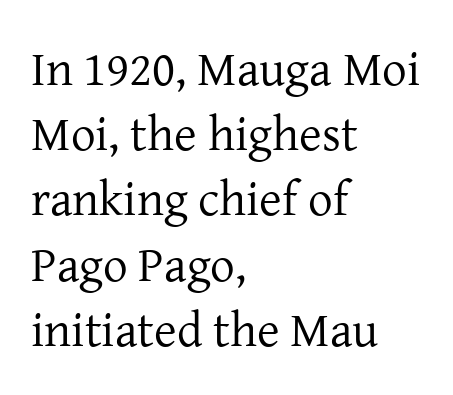
{"serif": "yes", "italic": "no", "bold": "no", "weight": "regular", "width": "normal", "stroke_contrast": "low", "x_height": "medium", "monospaced": "no", "underline": "no", "align": "left", "line_spacing": "normal", "line_spacing_ratio": 1.33, "letter_spacing": "normal", "letter_spacing_em": 0.0, "glyph_px": 49}
